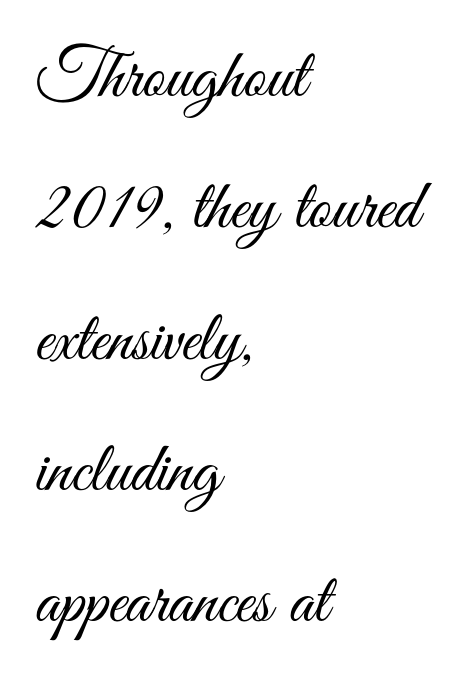
The image shows 71 px light, condensed sans-serif type; set left-aligned, line spacing 1.85x, normal letter spacing, not underlined; medium stroke contrast and a small x-height.
